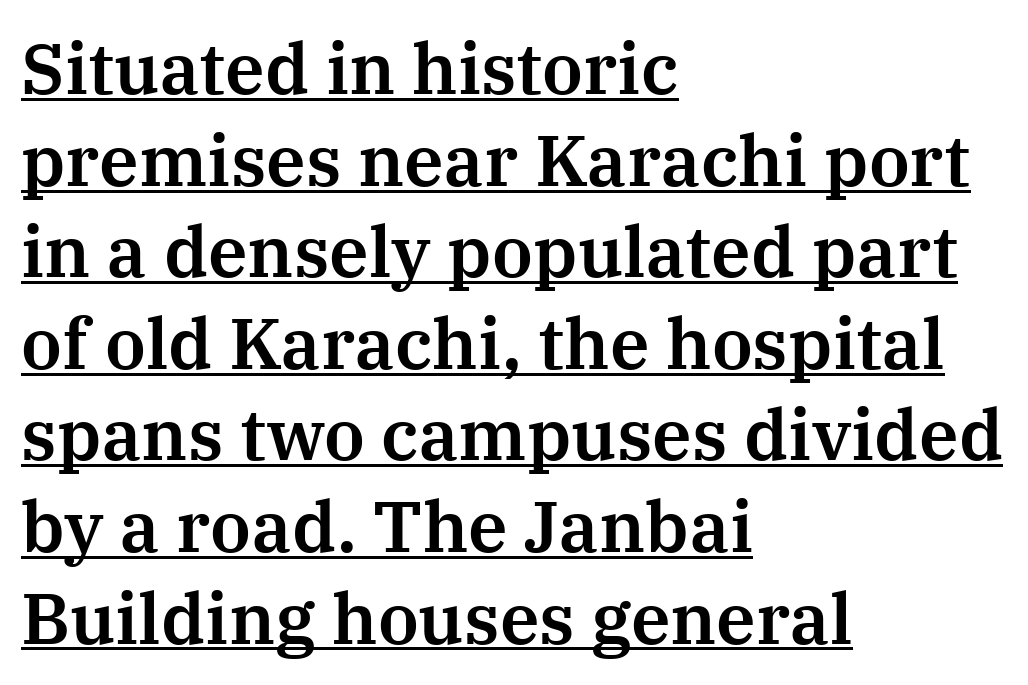
Q: Is the text italic (slanted)? A: No, it is upright.
Q: Is the typeface a serif or a sans-serif typeface? A: Serif.
Q: Is the text underlined? A: Yes.
Q: How is the paragraph aligned? A: Left-aligned.
Q: Is the spacing between letters normal or unusually wide? A: Normal.
Q: Is the spacing between lines tight, normal or loose? A: Normal.
Q: Width (condensed, normal, or wide)? A: Normal.
Q: Stroke contrast? A: Medium.
Q: x-height? A: Medium.
Q: Monospaced? A: No.
